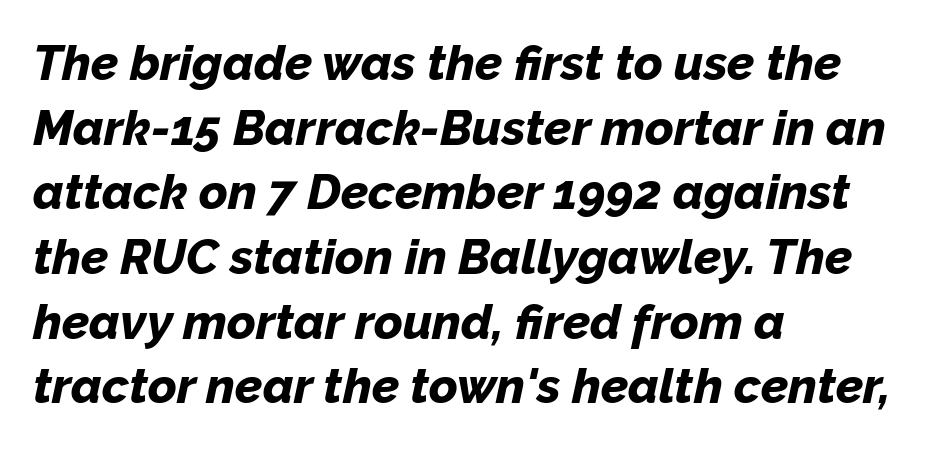
Q: Is the text bold? A: Yes.
Q: Is the text italic (slanted)? A: Yes, it leans right by about 12 degrees.
Q: Is the text underlined? A: No.
Q: How is the paragraph aligned? A: Left-aligned.
Q: Is the spacing between letters normal or unusually wide? A: Normal.
Q: Is the spacing between lines tight, normal or loose? A: Normal.
Q: Width (condensed, normal, or wide)? A: Normal.
Q: Stroke contrast? A: Low.
Q: x-height? A: Medium.
Q: Monospaced? A: No.
